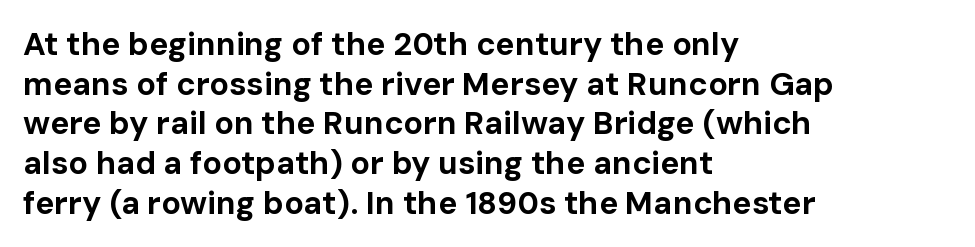
Q: Is the text bold? A: Yes.
Q: Is the text italic (slanted)? A: No, it is upright.
Q: Is the typeface a serif or a sans-serif typeface? A: Sans-serif.
Q: Is the text underlined? A: No.
Q: How is the paragraph aligned? A: Left-aligned.
Q: Is the spacing between letters normal or unusually wide? A: Normal.
Q: Width (condensed, normal, or wide)? A: Normal.
Q: Stroke contrast? A: Low.
Q: x-height? A: Medium.
Q: Monospaced? A: No.
